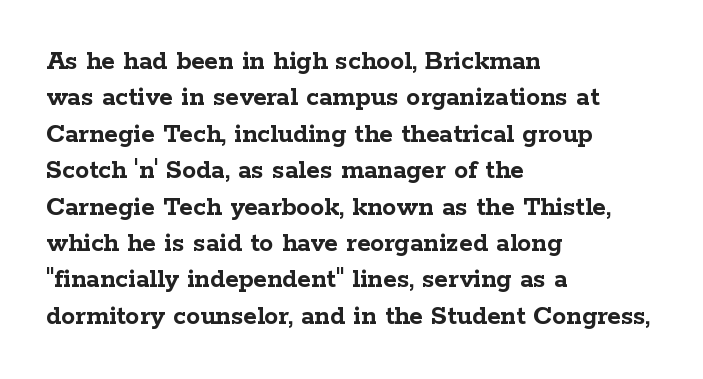
Q: Is the text bold? A: Yes.
Q: Is the text italic (slanted)? A: No, it is upright.
Q: Is the typeface a serif or a sans-serif typeface? A: Serif.
Q: Is the text underlined? A: No.
Q: How is the paragraph aligned? A: Left-aligned.
Q: Is the spacing between letters normal or unusually wide? A: Normal.
Q: Is the spacing between lines tight, normal or loose? A: Normal.
Q: Width (condensed, normal, or wide)? A: Wide.
Q: Stroke contrast? A: Low.
Q: x-height? A: Medium.
Q: Monospaced? A: No.
